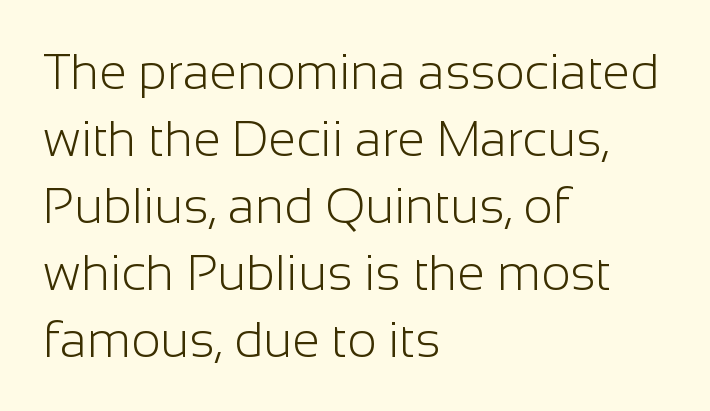
Think of a printed novel: that variable character pitch is what you see here. Every character sits straight up, as roman type does. This is not heavy type; no bold has been used. The paragraph shown leans on its left margin. Beneath every word, the page is bare.
